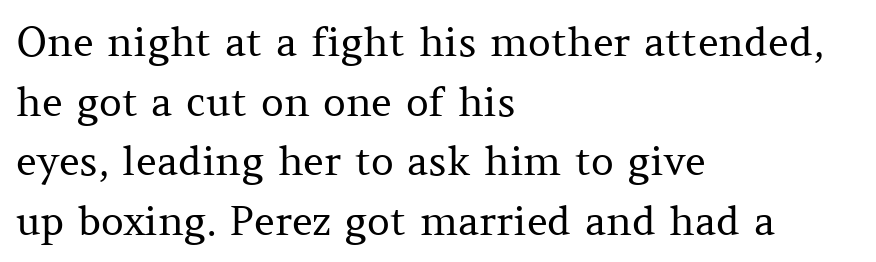
The image shows 40 px regular-weight serif type, upright; set left-aligned, normal line spacing (1.49x), normal letter spacing, not underlined; medium stroke contrast and a medium x-height.
